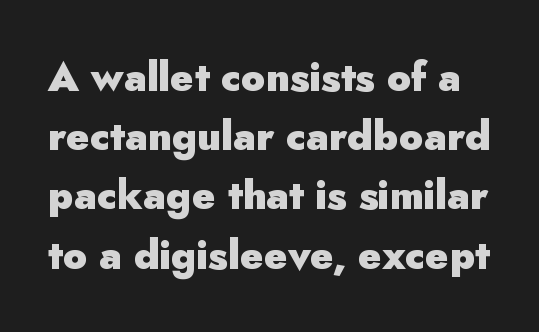
The face used here is a sans, in the tradition of grotesques and geometrics. The rendering uses a moderate line-height, typical for paragraphs. It's the straight-up-and-down kind of type. Think of a printed novel: that variable character pitch is what you see here.
